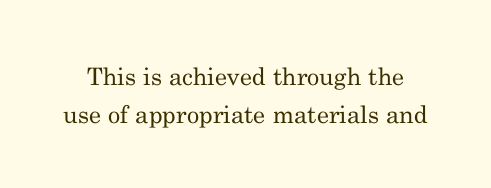
You could call the tracking neutral — neither tight nor loose. The letterforms sit at book weight or below. Leading: standard. Designer's note — italics off, roman on. Any mark beneath the type? The region is blank.
